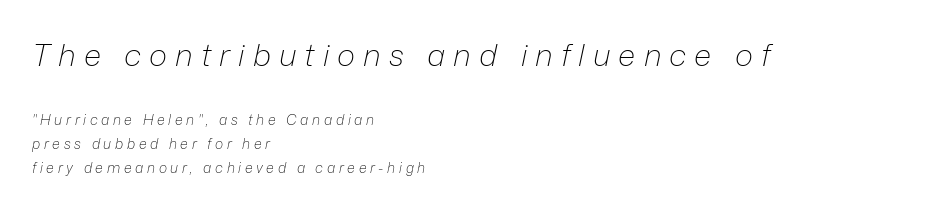
{"italic": "yes", "lean": "right", "slant_degrees": 12, "bold": "no", "weight": "light", "width": "normal", "stroke_contrast": "low", "x_height": "medium", "monospaced": "no", "underline": "no", "align": "left", "line_spacing": "normal", "line_spacing_ratio": 1.7, "letter_spacing": "wide", "letter_spacing_em": 0.26, "larger_block": "first", "size_ratio": 2.21, "glyph_px": 31}
